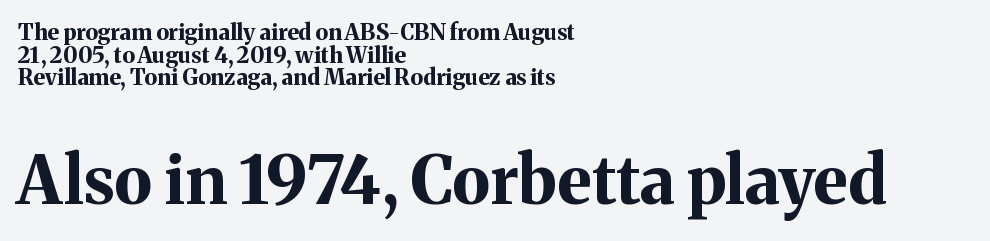
{"serif": "yes", "italic": "no", "bold": "yes", "weight": "bold", "width": "normal", "stroke_contrast": "medium", "x_height": "medium", "monospaced": "no", "underline": "no", "align": "left", "line_spacing": "tight", "line_spacing_ratio": 1.03, "letter_spacing": "normal", "letter_spacing_em": 0.0, "larger_block": "second", "size_ratio": 3.0, "glyph_px": 66}
